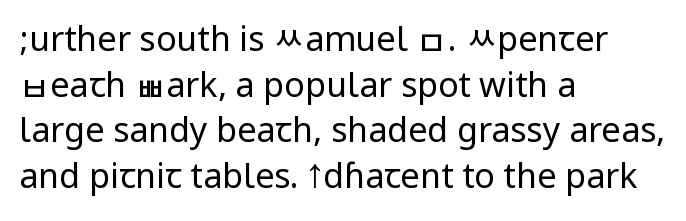
{"serif": "no", "italic": "no", "bold": "no", "weight": "regular", "width": "condensed", "stroke_contrast": "low", "underline": "no", "align": "left", "line_spacing": "normal", "line_spacing_ratio": 1.34, "letter_spacing": "normal", "letter_spacing_em": 0.0, "glyph_px": 34}
